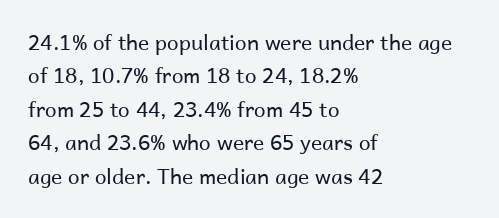
Q: Is the text bold? A: No.
Q: Is the text italic (slanted)? A: No, it is upright.
Q: Is the text underlined? A: No.
Q: How is the paragraph aligned? A: Left-aligned.
Q: Is the spacing between letters normal or unusually wide? A: Normal.
Q: Is the spacing between lines tight, normal or loose? A: Normal.
